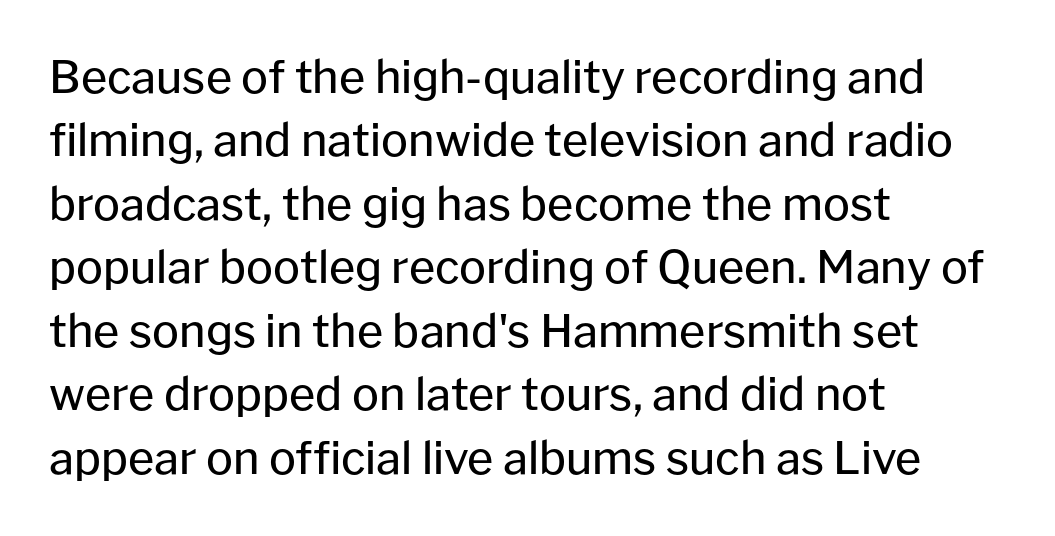
Q: Is the text bold? A: No.
Q: Is the text italic (slanted)? A: No, it is upright.
Q: Is the typeface a serif or a sans-serif typeface? A: Sans-serif.
Q: Is the text underlined? A: No.
Q: How is the paragraph aligned? A: Left-aligned.
Q: Is the spacing between letters normal or unusually wide? A: Normal.
Q: Is the spacing between lines tight, normal or loose? A: Normal.
Q: Width (condensed, normal, or wide)? A: Normal.
Q: Stroke contrast? A: Low.
Q: x-height? A: Medium.
Q: Monospaced? A: No.
